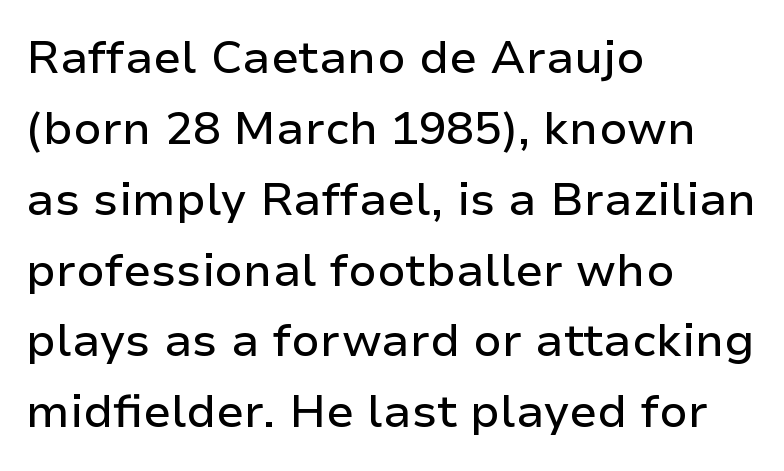
{"serif": "no", "italic": "no", "width": "normal", "stroke_contrast": "low", "x_height": "medium", "monospaced": "no", "underline": "no", "align": "left", "line_spacing": "normal", "line_spacing_ratio": 1.54, "letter_spacing": "normal", "letter_spacing_em": 0.0, "glyph_px": 46}
